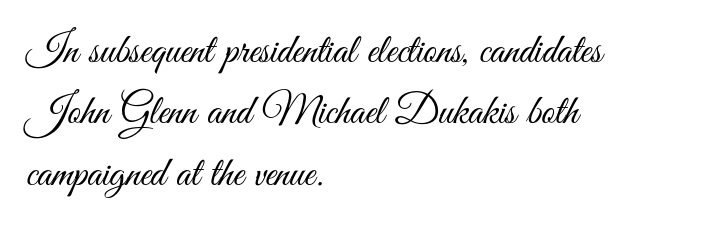
Look at the tracking — it's just the regular setting, nothing added. This sample has the flowing, uneven cadence of proportional lettering. Reading down the column, the eye jumps a familiar distance to each next line.
